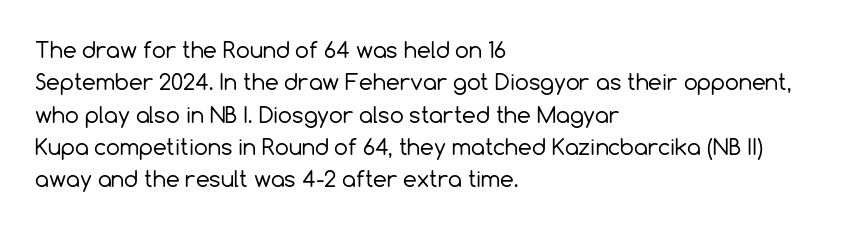
Does extra space separate the letters? No, they use regular spacing. Compared with a typical body face, this is equally light or lighter still. Casual observation: everything's shoved over to the left. This sample keeps an unexceptional amount of space between lines.
